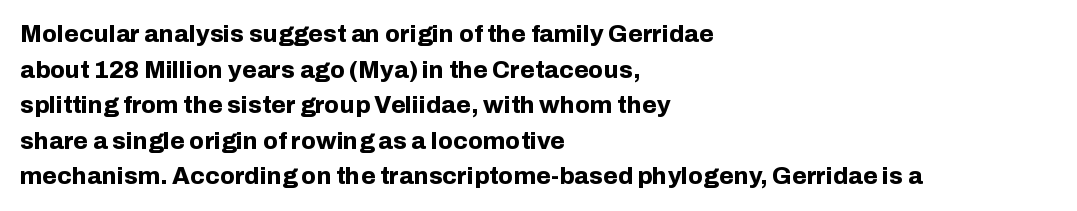
Its strokes are broad and dark, the hallmark of bold type. Short and long lines alike share a common starting point at left. Reading down the column, the eye jumps a familiar distance to each next line. Bare-footed words on every line.
